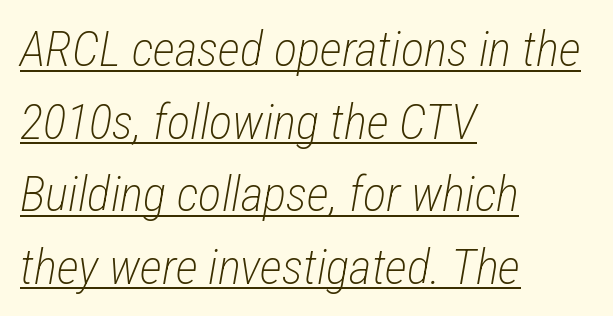
Q: Is the text bold? A: No.
Q: Is the text italic (slanted)? A: Yes, it leans right by about 12 degrees.
Q: Is the text underlined? A: Yes.
Q: How is the paragraph aligned? A: Left-aligned.
Q: Is the spacing between letters normal or unusually wide? A: Normal.
Q: Is the spacing between lines tight, normal or loose? A: Normal.
Q: Width (condensed, normal, or wide)? A: Condensed.
Q: Stroke contrast? A: Low.
Q: x-height? A: Medium.
Q: Monospaced? A: No.
